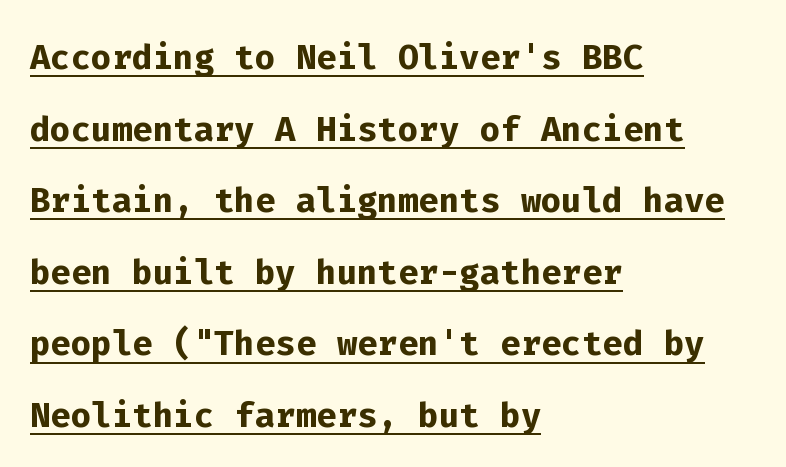
Q: Is the text bold? A: Yes.
Q: Is the text italic (slanted)? A: No, it is upright.
Q: Is the typeface a serif or a sans-serif typeface? A: Sans-serif.
Q: Is the text underlined? A: Yes.
Q: How is the paragraph aligned? A: Left-aligned.
Q: Is the spacing between letters normal or unusually wide? A: Normal.
Q: Is the spacing between lines tight, normal or loose? A: Normal.
Q: Width (condensed, normal, or wide)? A: Normal.
Q: Stroke contrast? A: Low.
Q: x-height? A: Medium.
Q: Monospaced? A: Yes.
